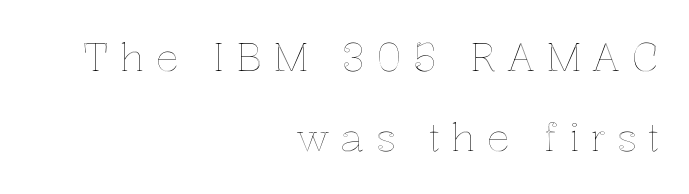
{"italic": "no", "width": "normal", "x_height": "medium", "monospaced": "no", "underline": "no", "align": "right", "line_spacing": "loose", "line_spacing_ratio": 2.06, "letter_spacing": "wide", "letter_spacing_em": 0.28, "glyph_px": 39}
